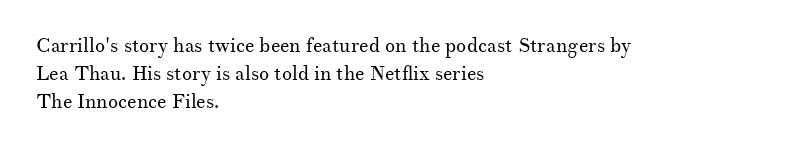
The image shows 20 px text type, upright; set left-aligned, normal line spacing (1.4x), normal letter spacing, not underlined.
